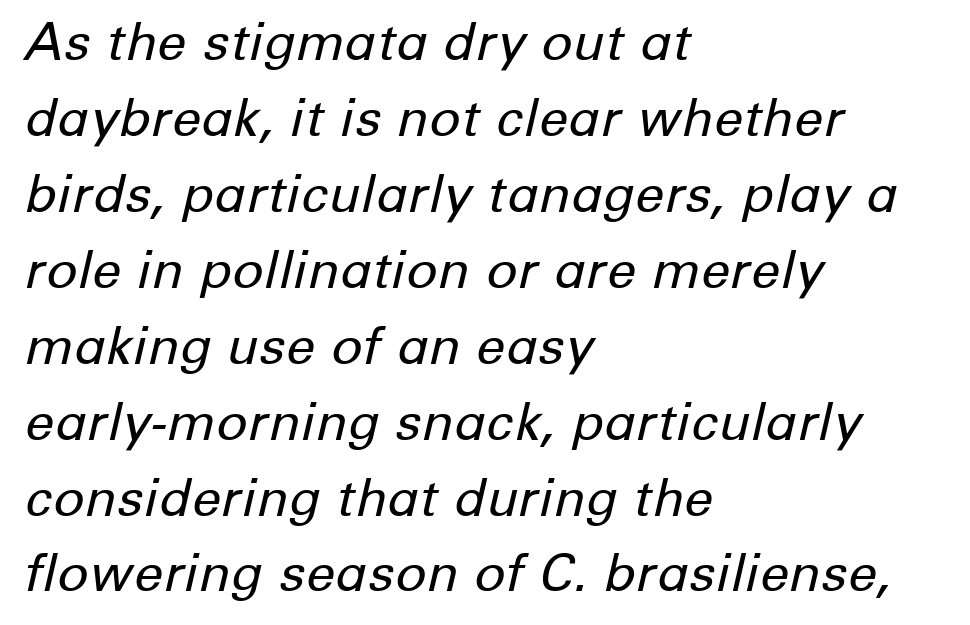
{"italic": "yes", "lean": "right", "slant_degrees": 12, "bold": "no", "weight": "regular", "width": "normal", "stroke_contrast": "low", "x_height": "medium", "monospaced": "no", "underline": "no", "align": "left", "line_spacing": "normal", "line_spacing_ratio": 1.46, "letter_spacing": "normal", "letter_spacing_em": 0.0, "glyph_px": 52}
